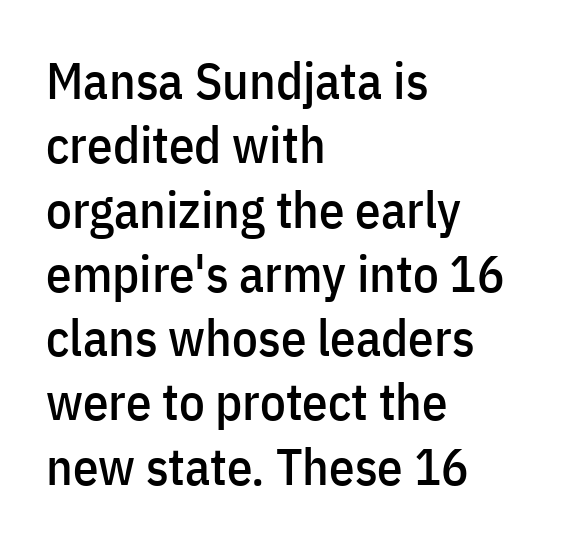
The line texture is even and compact thanks to regular tracking. Descender tails drop into unmarked territory. What kind of face is this? One without serifs — a sans. Line spacing here is normal.
